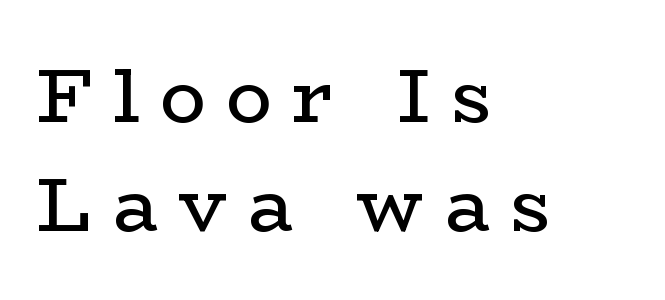
Q: Is the text bold? A: No.
Q: Is the text italic (slanted)? A: No, it is upright.
Q: Is the typeface a serif or a sans-serif typeface? A: Serif.
Q: Is the text underlined? A: No.
Q: How is the paragraph aligned? A: Left-aligned.
Q: Is the spacing between letters normal or unusually wide? A: Unusually wide.
Q: Is the spacing between lines tight, normal or loose? A: Normal.
Q: Width (condensed, normal, or wide)? A: Wide.
Q: Stroke contrast? A: Low.
Q: x-height? A: Medium.
Q: Monospaced? A: No.
